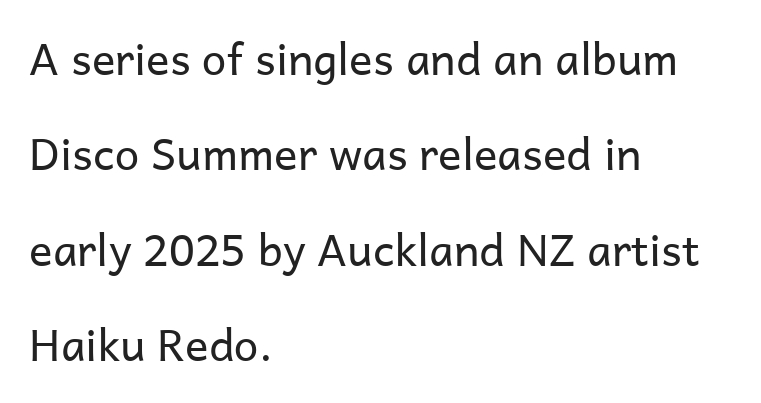
Q: Is the text bold? A: No.
Q: Is the text italic (slanted)? A: No, it is upright.
Q: Is the typeface a serif or a sans-serif typeface? A: Sans-serif.
Q: Is the text underlined? A: No.
Q: How is the paragraph aligned? A: Left-aligned.
Q: Is the spacing between letters normal or unusually wide? A: Normal.
Q: Is the spacing between lines tight, normal or loose? A: Loose.
Q: Width (condensed, normal, or wide)? A: Normal.
Q: Stroke contrast? A: Low.
Q: x-height? A: Medium.
Q: Monospaced? A: No.
